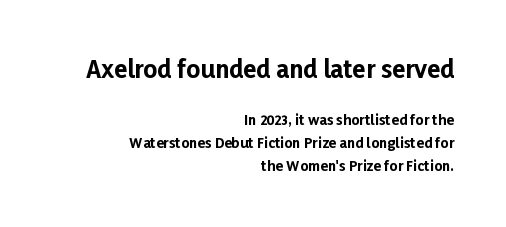
The compositor pushed each line to the right boundary. These lines were composed using upright roman letters. How would I describe the line gaps? Plain and ordinary. The characters look thick and weighty, a clear bold. Beneath every word, the page is bare.
